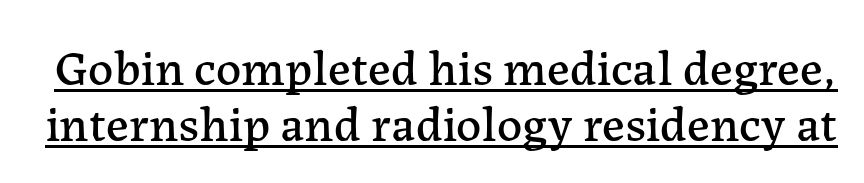
Q: Is the text italic (slanted)? A: No, it is upright.
Q: Is the typeface a serif or a sans-serif typeface? A: Serif.
Q: Is the text underlined? A: Yes.
Q: Is the spacing between letters normal or unusually wide? A: Normal.
Q: Is the spacing between lines tight, normal or loose? A: Tight.
Q: Width (condensed, normal, or wide)? A: Normal.
Q: Stroke contrast? A: Low.
Q: x-height? A: Medium.
Q: Monospaced? A: No.
